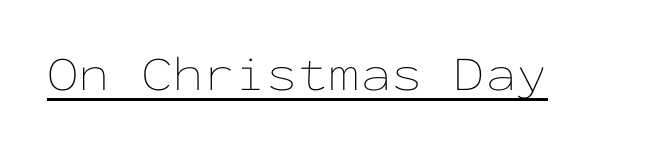
{"italic": "no", "bold": "no", "weight": "thin", "width": "wide", "stroke_contrast": "low", "x_height": "medium", "monospaced": "yes", "underline": "yes", "letter_spacing": "normal", "letter_spacing_em": 0.0, "glyph_px": 50}
